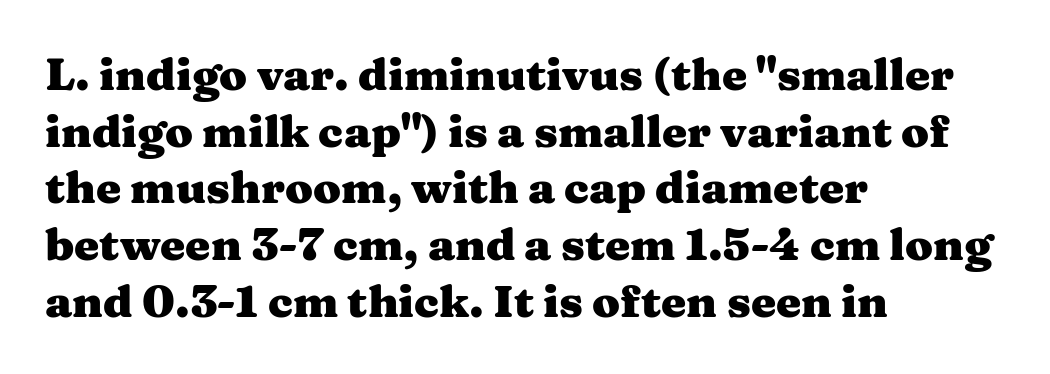
{"serif": "yes", "italic": "no", "bold": "yes", "weight": "heavy", "width": "wide", "stroke_contrast": "medium", "x_height": "medium", "monospaced": "no", "underline": "no", "align": "left", "line_spacing": "normal", "line_spacing_ratio": 1.26, "letter_spacing": "normal", "letter_spacing_em": 0.0, "glyph_px": 45}
